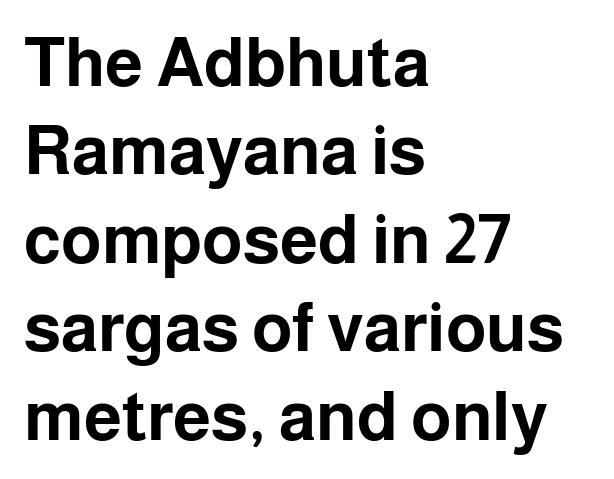
Q: Is the text bold? A: Yes.
Q: Is the text italic (slanted)? A: No, it is upright.
Q: Is the typeface a serif or a sans-serif typeface? A: Sans-serif.
Q: Is the text underlined? A: No.
Q: How is the paragraph aligned? A: Left-aligned.
Q: Is the spacing between letters normal or unusually wide? A: Normal.
Q: Is the spacing between lines tight, normal or loose? A: Normal.
Q: Width (condensed, normal, or wide)? A: Normal.
Q: Stroke contrast? A: Low.
Q: x-height? A: Medium.
Q: Monospaced? A: No.
